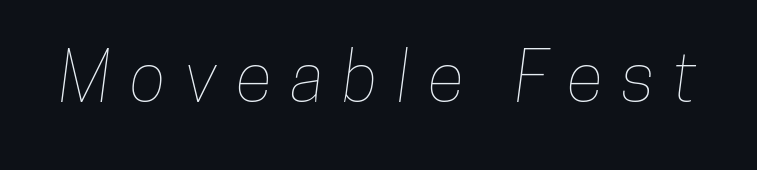
The image shows 68 px condensed type; set unusually wide letter spacing (+0.28 em), not underlined; low stroke contrast and a medium x-height.
